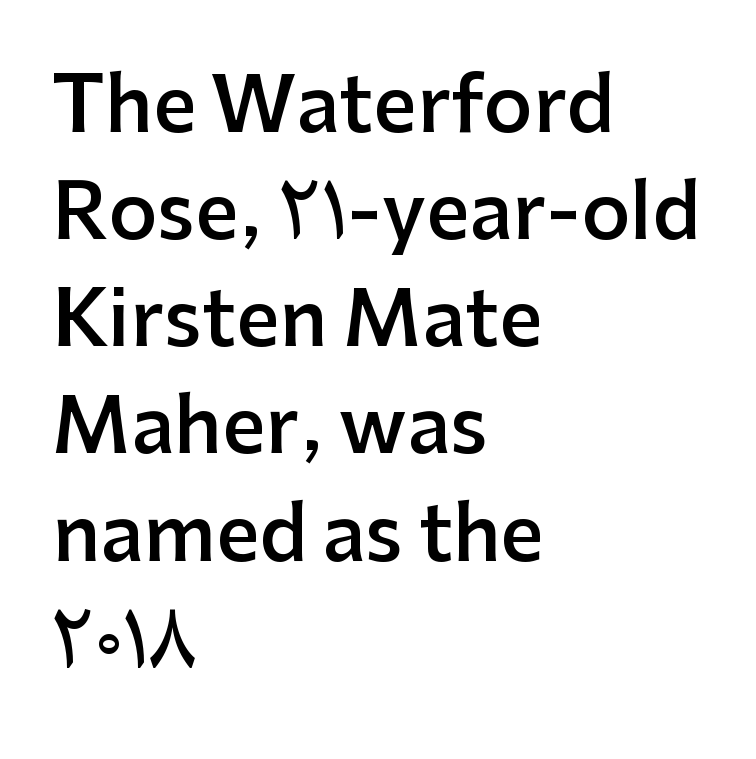
The letters carry no serifs — their stems end cleanly without finishing strokes. Compared with typical paragraphs, the rows here are spaced about the same. One-word summary of the alignment: left. The rendering uses natural spacing where letterforms have individual widths. Ordinary non-slanted type is in use.
